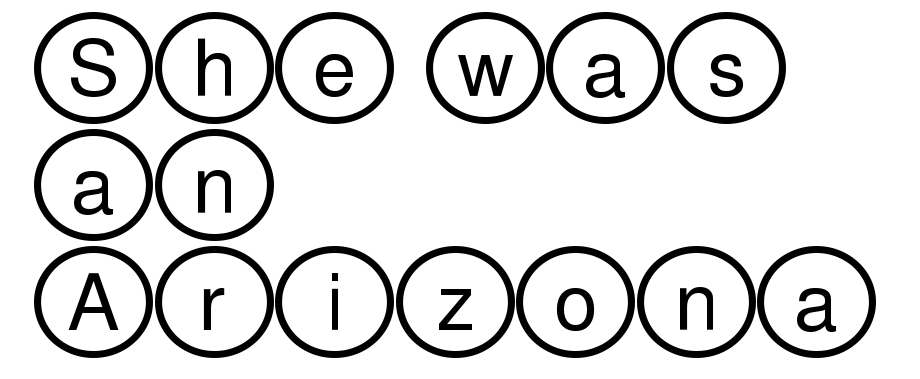
Q: Is the text italic (slanted)? A: No, it is upright.
Q: Is the text underlined? A: No.
Q: How is the paragraph aligned? A: Left-aligned.
Q: Is the spacing between letters normal or unusually wide? A: Normal.
Q: Is the spacing between lines tight, normal or loose? A: Normal.
Q: Width (condensed, normal, or wide)? A: Wide.
Q: x-height? A: Large.
